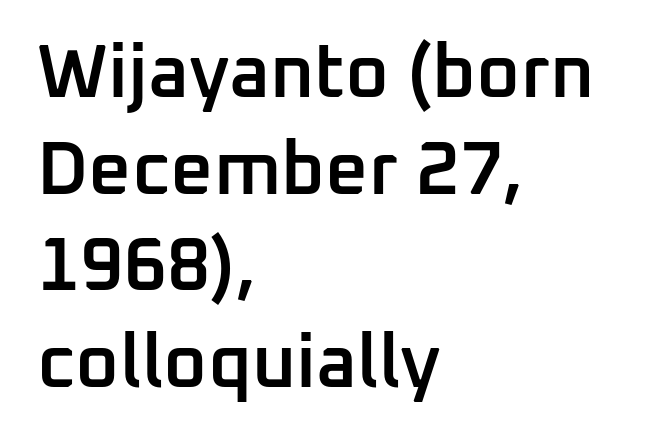
The image shows 75 px semibold sans-serif type, upright; set left-aligned, normal line spacing (1.29x), normal letter spacing, not underlined; low stroke contrast and a medium x-height.
